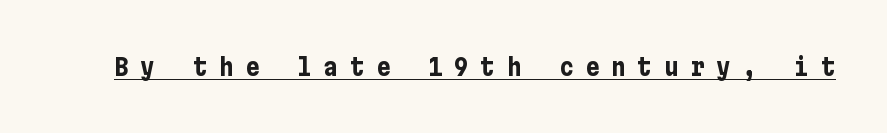
{"italic": "no", "bold": "yes", "underline": "yes", "letter_spacing": "wide", "letter_spacing_em": 0.49, "glyph_px": 24}
